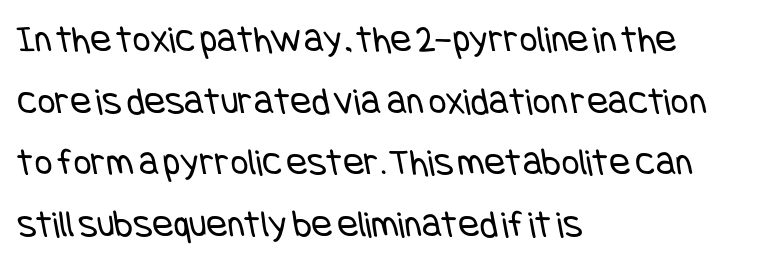
{"serif": "no", "bold": "no", "weight": "regular", "width": "condensed", "stroke_contrast": "low", "x_height": "large", "underline": "no", "align": "left", "line_spacing": "normal", "line_spacing_ratio": 1.58, "letter_spacing": "normal", "letter_spacing_em": 0.0, "glyph_px": 39}
